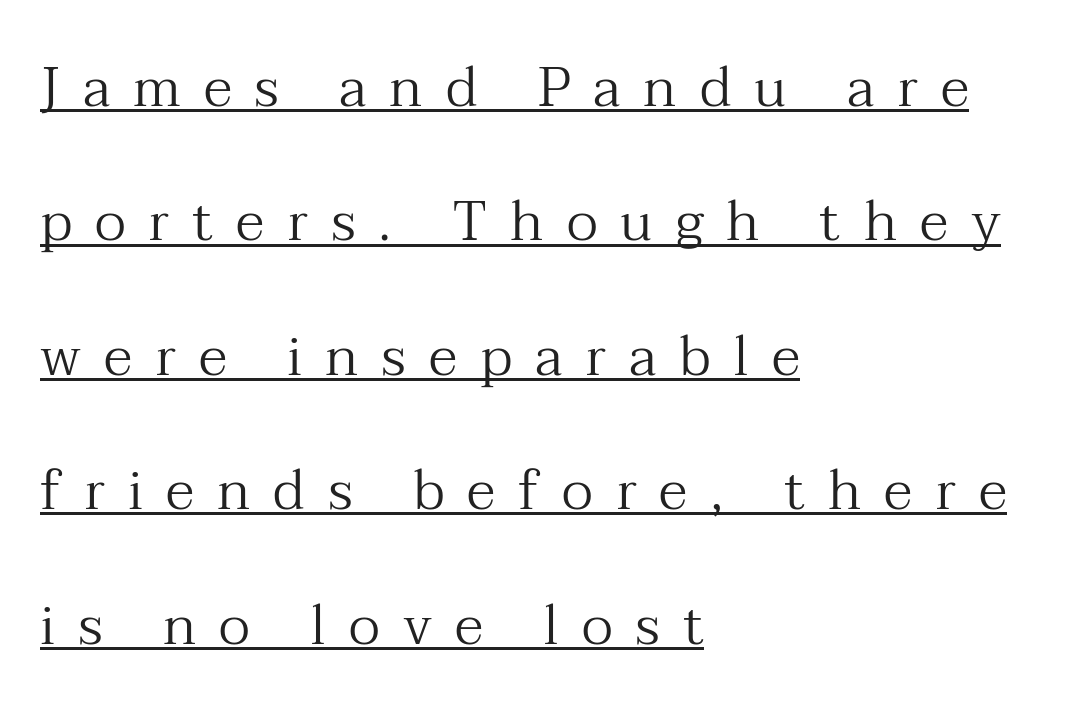
Q: Is the text bold? A: No.
Q: Is the text italic (slanted)? A: No, it is upright.
Q: Is the typeface a serif or a sans-serif typeface? A: Serif.
Q: Is the text underlined? A: Yes.
Q: How is the paragraph aligned? A: Left-aligned.
Q: Is the spacing between letters normal or unusually wide? A: Unusually wide.
Q: Is the spacing between lines tight, normal or loose? A: Loose.
Q: Width (condensed, normal, or wide)? A: Normal.
Q: Stroke contrast? A: Medium.
Q: x-height? A: Medium.
Q: Monospaced? A: No.
